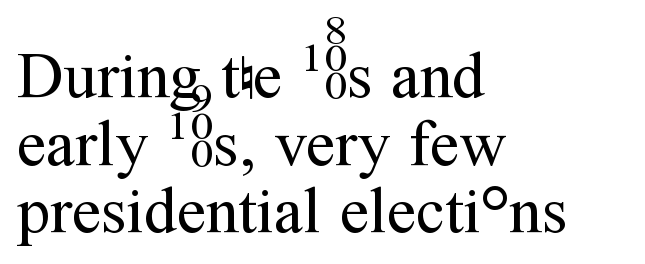
Q: Is the text bold? A: No.
Q: Is the text italic (slanted)? A: No, it is upright.
Q: Is the typeface a serif or a sans-serif typeface? A: Serif.
Q: Is the text underlined? A: No.
Q: How is the paragraph aligned? A: Left-aligned.
Q: Is the spacing between letters normal or unusually wide? A: Normal.
Q: Is the spacing between lines tight, normal or loose? A: Tight.
Q: Width (condensed, normal, or wide)? A: Normal.
Q: Stroke contrast? A: Medium.
Q: x-height? A: Medium.
Q: Monospaced? A: No.
